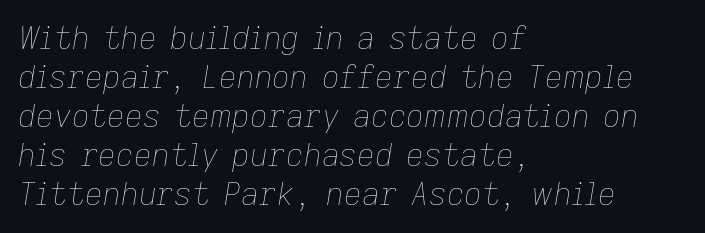
{"italic": "yes", "lean": "right", "slant_degrees": 9, "bold": "no", "weight": "thin", "width": "normal", "stroke_contrast": "low", "x_height": "medium", "monospaced": "no", "underline": "no", "align": "left", "line_spacing": "normal", "line_spacing_ratio": 1.26, "letter_spacing": "normal", "letter_spacing_em": 0.0, "glyph_px": 31}
